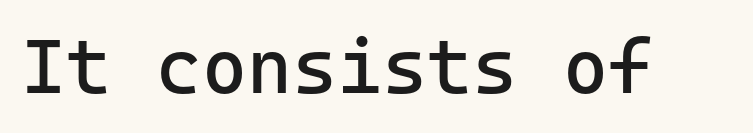
The image shows 77 px regular-weight sans-serif type, upright; set normal letter spacing, not underlined; low stroke contrast and a medium x-height.
